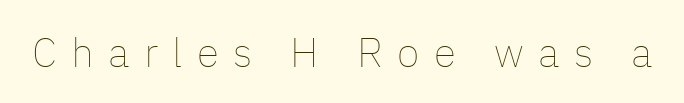
This sample has the flowing, uneven cadence of proportional lettering. Posture: vertical. Letter spacing: wide. Stem width sits at or under what a default text font uses. Unmarked baselines from the first word to the last.
